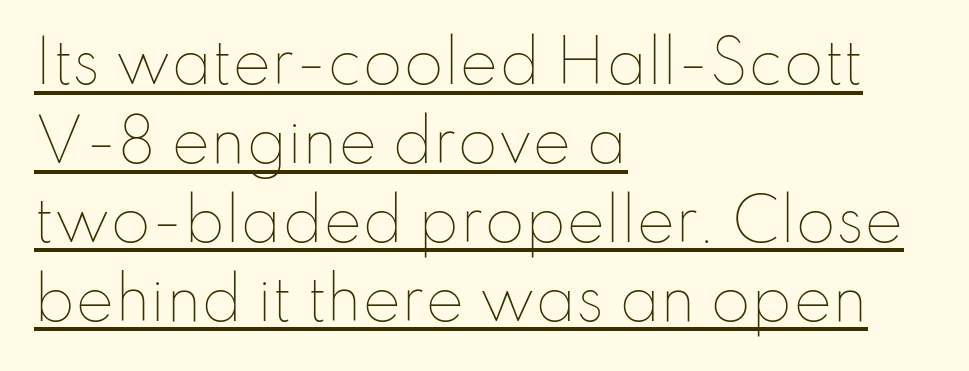
{"italic": "no", "bold": "no", "weight": "thin", "width": "normal", "stroke_contrast": "low", "x_height": "small", "monospaced": "no", "underline": "yes", "align": "left", "line_spacing": "normal", "line_spacing_ratio": 1.36, "letter_spacing": "normal", "letter_spacing_em": 0.0, "glyph_px": 58}
